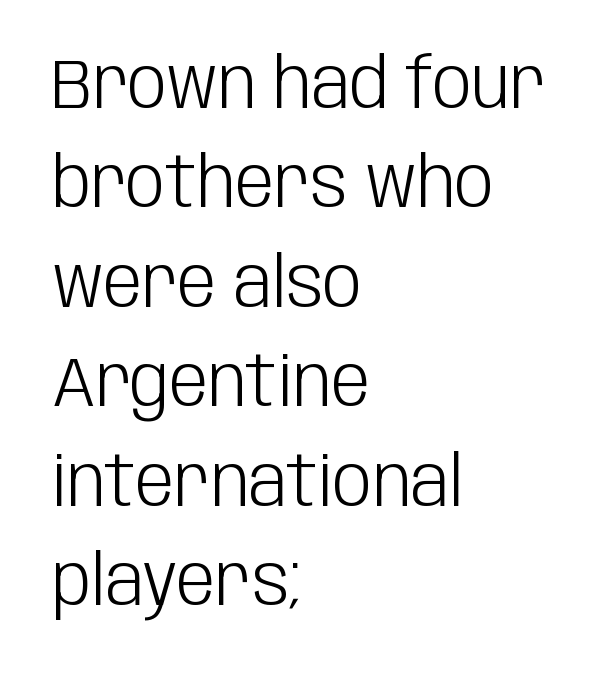
{"serif": "no", "italic": "no", "bold": "no", "weight": "light", "width": "condensed", "stroke_contrast": "low", "x_height": "large", "monospaced": "no", "underline": "no", "align": "left", "line_spacing": "normal", "line_spacing_ratio": 1.42, "letter_spacing": "normal", "letter_spacing_em": 0.0, "glyph_px": 70}
